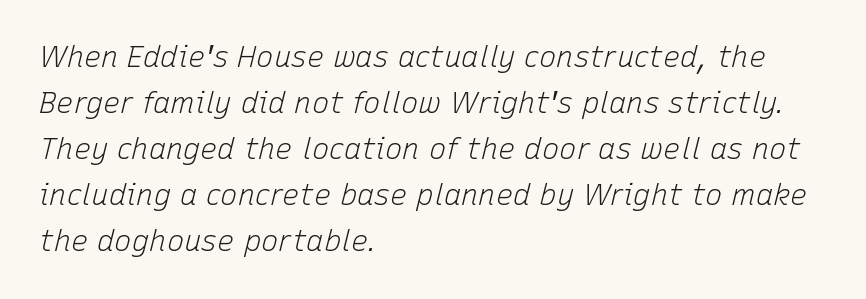
The image shows 29 px light type, italic (leaning right); set left-aligned, normal line spacing (1.59x), normal letter spacing, not underlined; low stroke contrast and a medium x-height.
